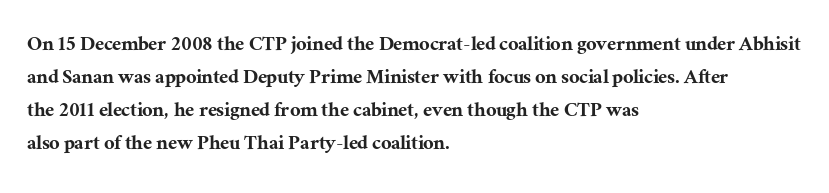
Plain, unruled lines of type. Letter spacing: default. Quick note: interline space is typical. Does the lettering tilt? It doesn't — this is upright. One-word summary of the alignment: left.
